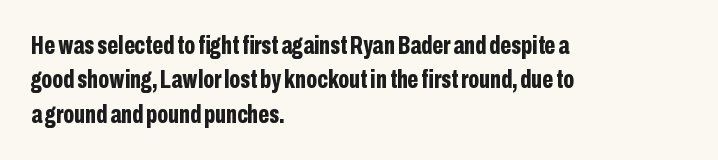
Words appear dense and cohesive because spacing is normal. Typeset ragged right — the left edge is the straight one. This sample keeps an unexceptional amount of space between lines. A clean baseline with only descenders dipping below it. Notice how thick the strokes are: this is what a full bold looks like. This is the regular roman posture of the typeface.
